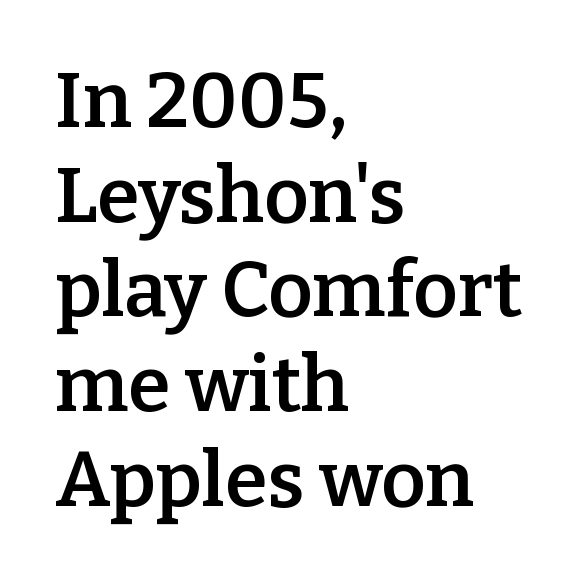
The image shows 77 px semibold serif type, upright; set left-aligned, line spacing 1.23x, normal letter spacing, not underlined; low stroke contrast and a medium x-height.
